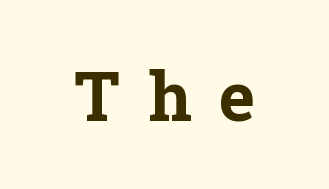
{"serif": "yes", "italic": "no", "bold": "yes", "weight": "bold", "width": "normal", "stroke_contrast": "low", "x_height": "medium", "monospaced": "no", "underline": "no", "letter_spacing": "wide", "letter_spacing_em": 0.41, "glyph_px": 68}
